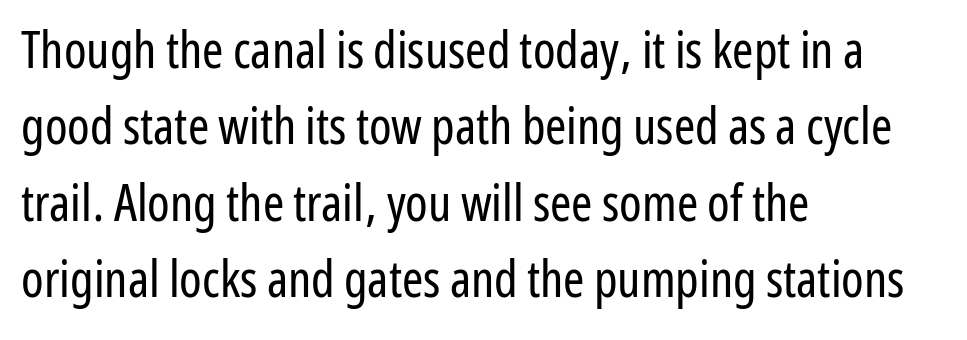
{"serif": "no", "italic": "no", "bold": "no", "weight": "regular", "width": "condensed", "stroke_contrast": "low", "x_height": "medium", "monospaced": "no", "underline": "no", "align": "left", "line_spacing": "normal", "line_spacing_ratio": 1.5, "letter_spacing": "normal", "letter_spacing_em": 0.0, "glyph_px": 51}
